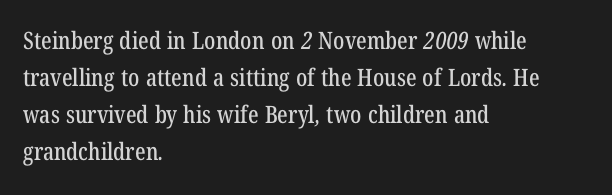
The image shows 24 px text type; set left-aligned, normal line spacing (1.54x), normal letter spacing, not underlined.
